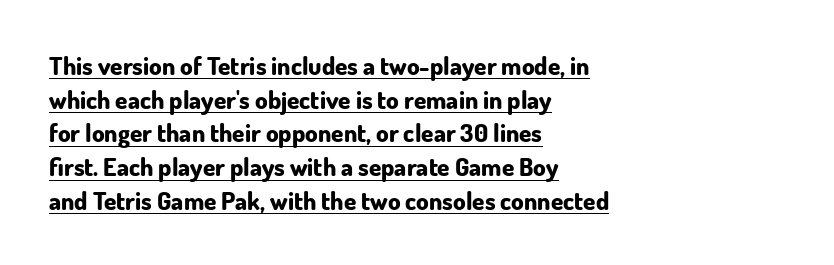
{"italic": "no", "bold": "yes", "underline": "yes", "align": "left", "line_spacing": "normal", "line_spacing_ratio": 1.35, "letter_spacing": "normal", "letter_spacing_em": 0.0, "glyph_px": 25}
